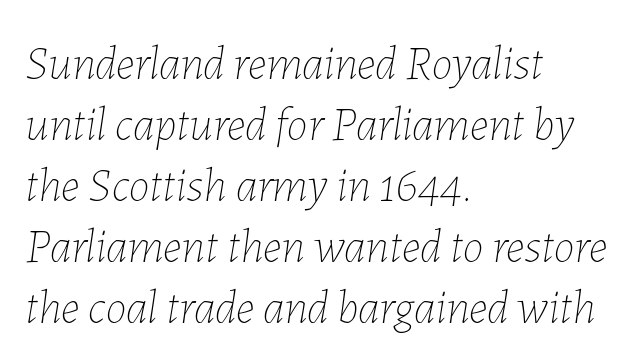
The image shows 47 px thin type, italic (leaning right); set left-aligned, normal line spacing (1.3x), normal letter spacing, not underlined; low stroke contrast and a medium x-height.
